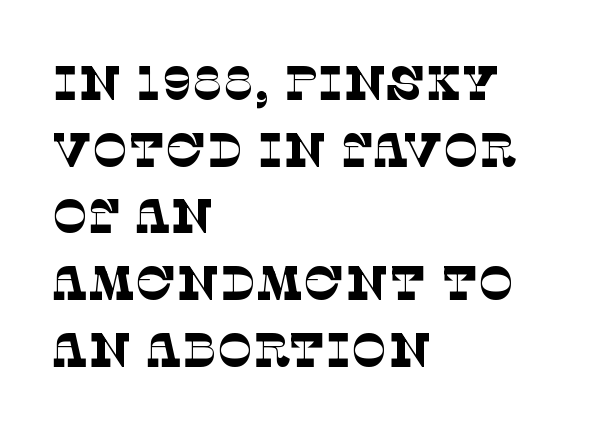
A student would call this left alignment; a typographer would say flush left, rag right. Just letters on the line, the space beneath them empty. Nobody touched the tracking dial on this one. You could not count columns in this text — the font is proportionally spaced.
